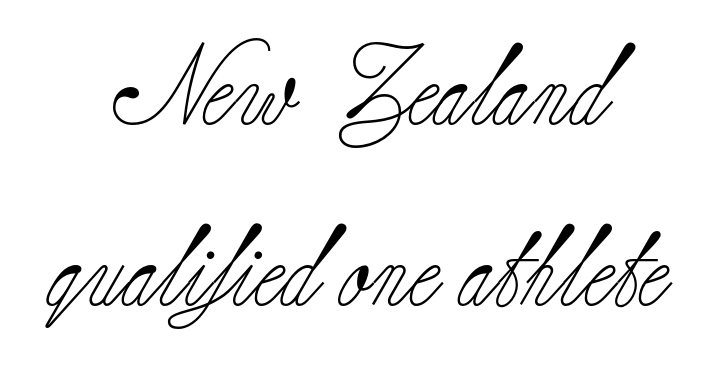
The image shows 80 px light serif type; set centered, loose line spacing (2.26x), normal letter spacing, not underlined; low stroke contrast and a small x-height.
